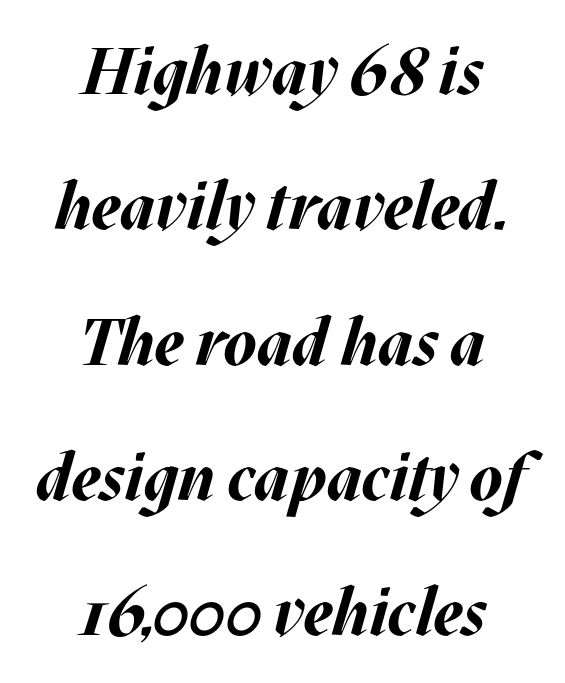
{"italic": "yes", "lean": "right", "slant_degrees": 17, "bold": "yes", "weight": "bold", "width": "normal", "stroke_contrast": "medium", "x_height": "large", "monospaced": "no", "underline": "no", "align": "center", "line_spacing": "loose", "line_spacing_ratio": 2.05, "letter_spacing": "normal", "letter_spacing_em": 0.0, "glyph_px": 66}
